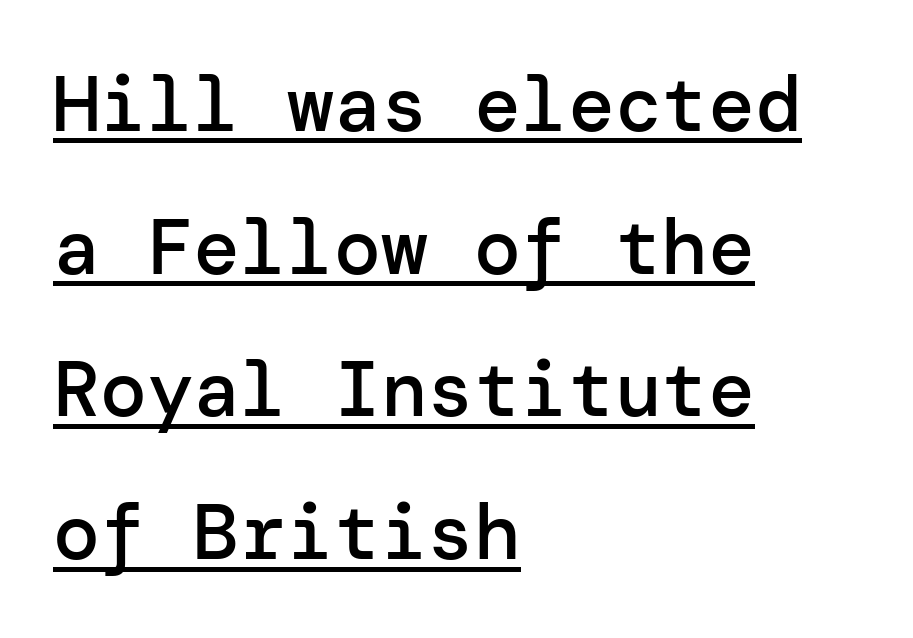
The image shows 78 px semibold sans-serif type, upright; set left-aligned, line spacing 1.83x, normal letter spacing, underlined; low stroke contrast and a medium x-height.
